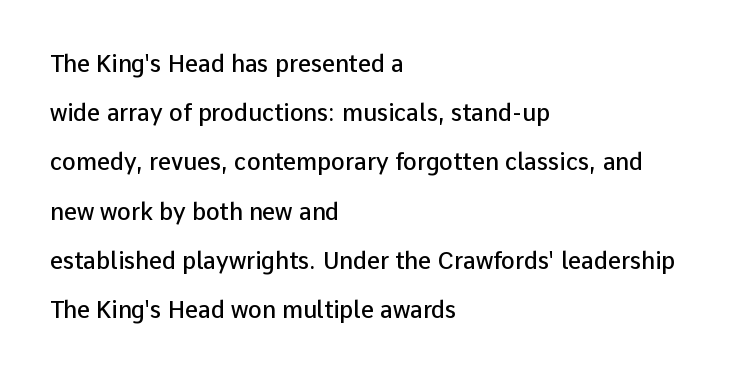
The image shows 23 px text type, upright; set left-aligned, loose line spacing (2.14x), normal letter spacing, not underlined.
